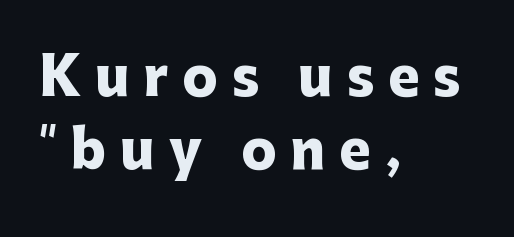
Quick note: interline space is typical. The rendering inserts visible extra space after every character. Unmarked baselines from the first word to the last. Proportional: the letters do not fall into vertical columns. Which margin do the lines hug? The left one — the right edge is uneven.
